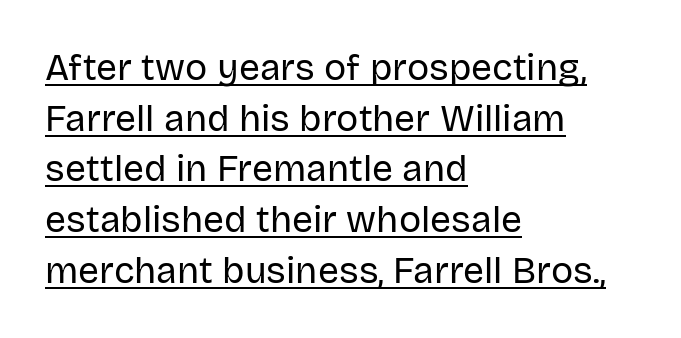
Honestly, the row spacing looks completely unremarkable. The typeface chosen for these lines omits serifs. Varying glyph widths throughout — classic text-font behaviour. The specimen reads as upright at a glance. Emphasis is given by a line drawn under the lettering. Observe the ordinary spacing: letters are neighbours, not strangers.
